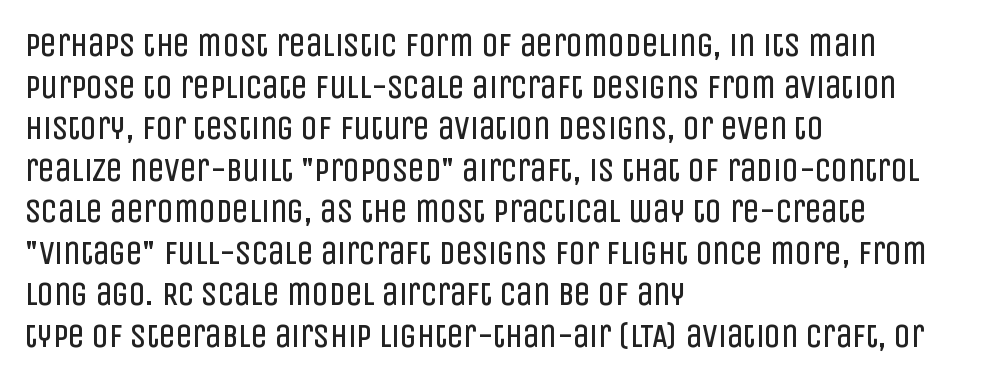
Q: Is the text bold? A: No.
Q: Is the text italic (slanted)? A: No, it is upright.
Q: Is the typeface a serif or a sans-serif typeface? A: Sans-serif.
Q: Is the text underlined? A: No.
Q: How is the paragraph aligned? A: Left-aligned.
Q: Is the spacing between letters normal or unusually wide? A: Normal.
Q: Is the spacing between lines tight, normal or loose? A: Normal.
Q: Width (condensed, normal, or wide)? A: Condensed.
Q: Stroke contrast? A: Low.
Q: x-height? A: Large.
Q: Monospaced? A: No.
